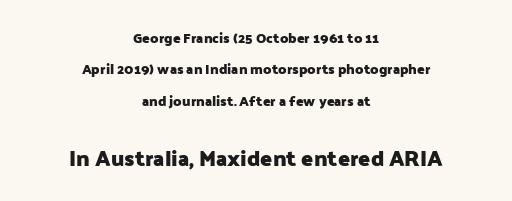
{"italic": "no", "bold": "yes", "underline": "no", "align": "center", "line_spacing": "loose", "line_spacing_ratio": 2.24, "letter_spacing": "normal", "letter_spacing_em": 0.0, "larger_block": "second", "size_ratio": 1.57, "glyph_px": 22}
